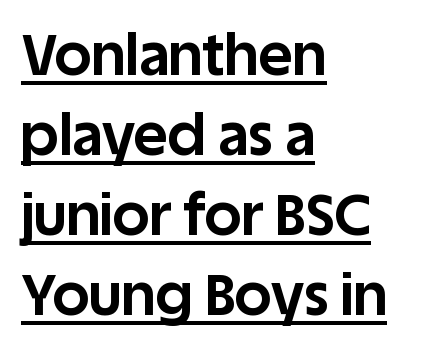
The image shows 58 px bold sans-serif type, upright; set left-aligned, normal line spacing (1.38x), normal letter spacing, underlined; low stroke contrast and a large x-height.
